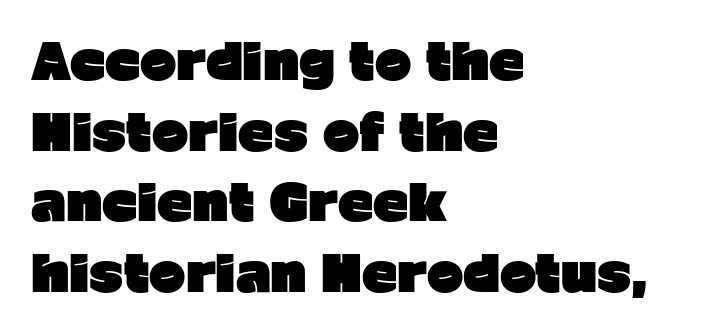
Typesetter's note: full bold, strokes at maximum text heaviness. Line starts are locked; line ends wander. The type family on display is of the sans-serif kind. Interline gaps are of average width in this sample.
